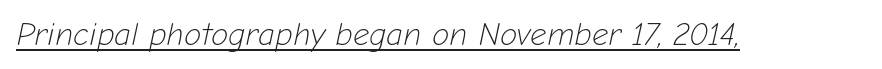
{"italic": "yes", "lean": "right", "slant_degrees": 12, "bold": "no", "weight": "light", "width": "normal", "stroke_contrast": "low", "x_height": "medium", "monospaced": "no", "underline": "yes", "letter_spacing": "normal", "letter_spacing_em": 0.0, "glyph_px": 32}
